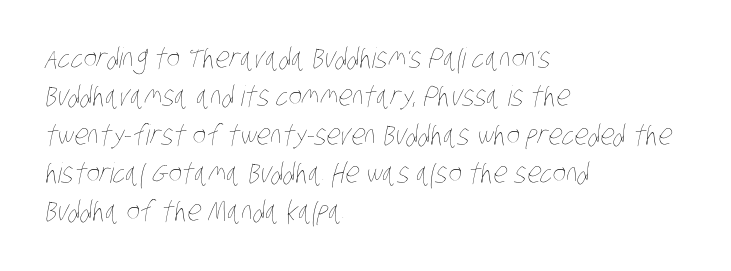
Q: Is the text bold? A: No.
Q: Is the text underlined? A: No.
Q: How is the paragraph aligned? A: Left-aligned.
Q: Is the spacing between letters normal or unusually wide? A: Normal.
Q: Is the spacing between lines tight, normal or loose? A: Normal.
Q: Width (condensed, normal, or wide)? A: Condensed.
Q: Stroke contrast? A: Low.
Q: x-height? A: Large.
Q: Monospaced? A: No.
